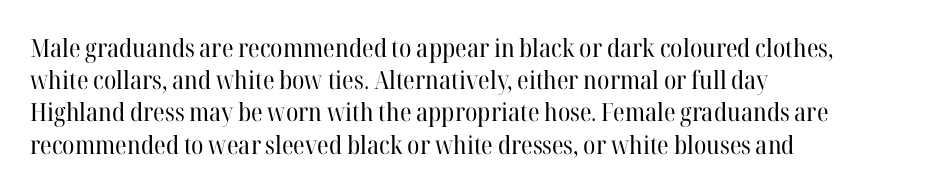
Q: Is the text bold? A: No.
Q: Is the text italic (slanted)? A: No, it is upright.
Q: Is the text underlined? A: No.
Q: How is the paragraph aligned? A: Left-aligned.
Q: Is the spacing between letters normal or unusually wide? A: Normal.
Q: Is the spacing between lines tight, normal or loose? A: Normal.
